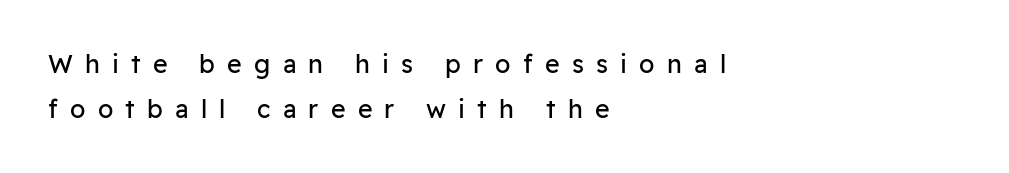
The image shows 25 px text type, upright; set left-aligned, line spacing 1.79x, unusually wide letter spacing (+0.49 em), not underlined.
